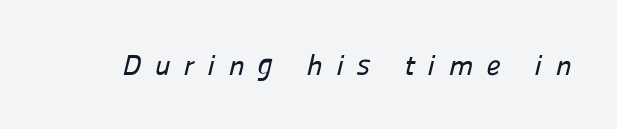
The image shows 29 px sans-serif type; set unusually wide letter spacing (+0.46 em), not underlined; low stroke contrast and a medium x-height.
